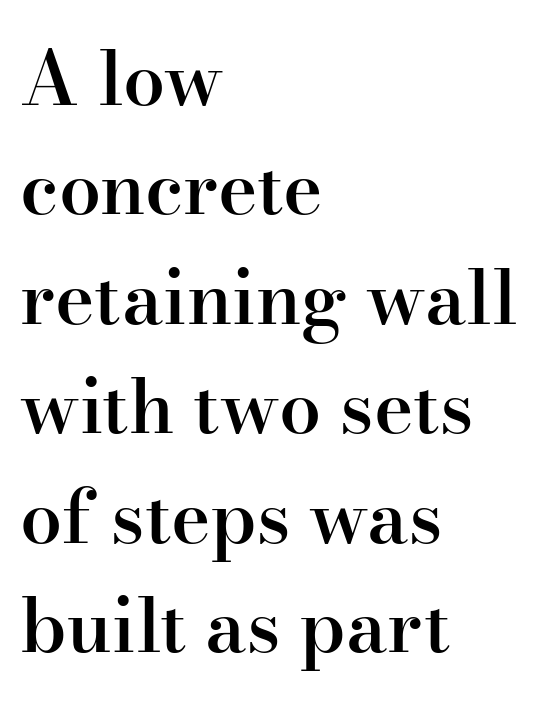
Semibold letterforms, between regular and bold. No extra tracking has been applied to these lines. Bare-footed words on every line. Is this a sans? No — the strokes have serifs. The designer left line spacing at the default.
